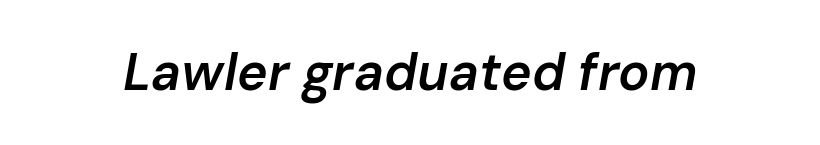
Q: Is the text bold? A: Semi-bold.
Q: Is the text italic (slanted)? A: Yes, it leans right by about 10 degrees.
Q: Is the text underlined? A: No.
Q: Is the spacing between letters normal or unusually wide? A: Normal.
Q: Width (condensed, normal, or wide)? A: Normal.
Q: Stroke contrast? A: Low.
Q: x-height? A: Medium.
Q: Monospaced? A: No.
